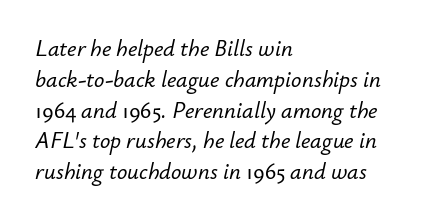
The image shows 23 px text type, italic (leaning right); set left-aligned, normal line spacing (1.34x), normal letter spacing, not underlined.
